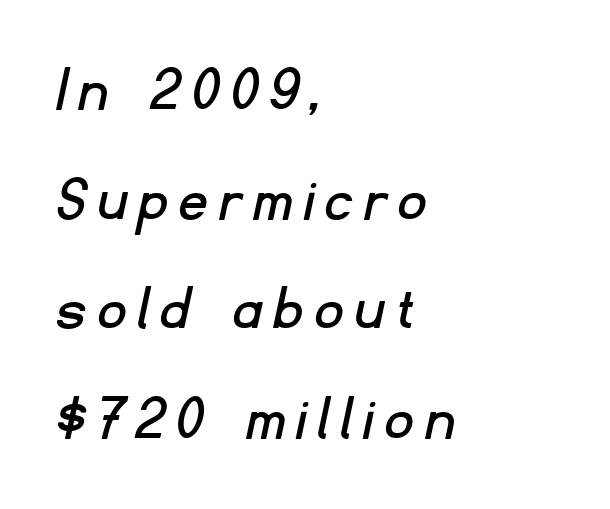
Q: Is the typeface a serif or a sans-serif typeface? A: Sans-serif.
Q: Is the text underlined? A: No.
Q: How is the paragraph aligned? A: Left-aligned.
Q: Is the spacing between letters normal or unusually wide? A: Unusually wide.
Q: Is the spacing between lines tight, normal or loose? A: Normal.
Q: Width (condensed, normal, or wide)? A: Normal.
Q: Stroke contrast? A: Low.
Q: x-height? A: Small.
Q: Monospaced? A: No.
